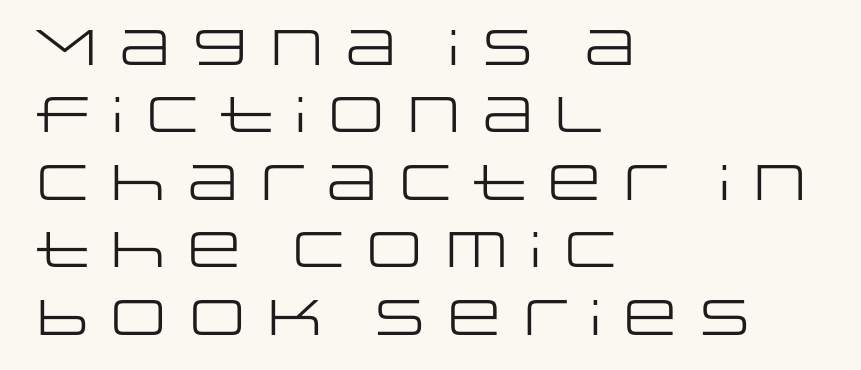
The image shows 50 px regular-weight, wide sans-serif type, upright; set left-aligned, normal line spacing (1.35x), normal letter spacing, not underlined; low stroke contrast and a large x-height.
